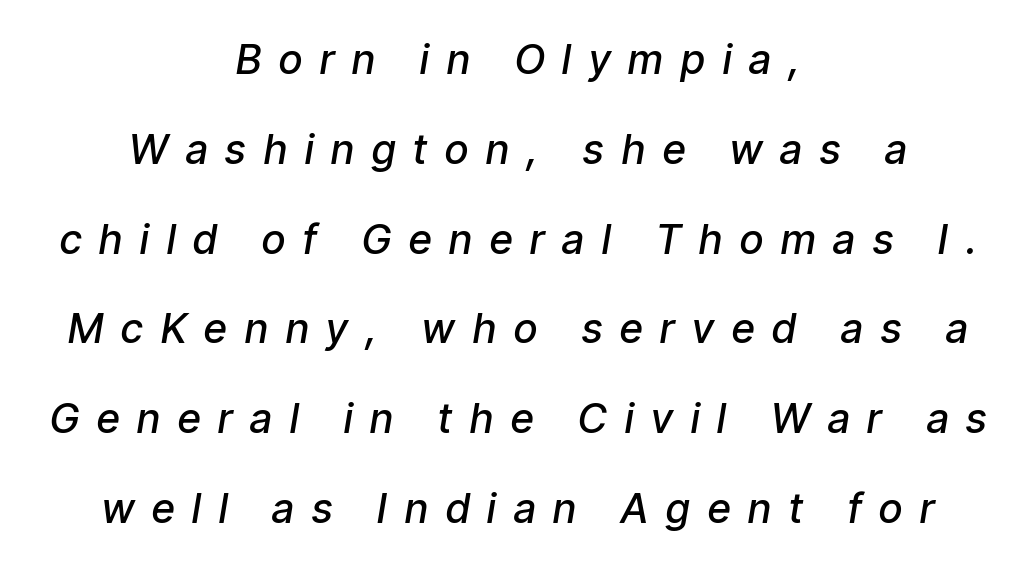
Does extra space separate the letters? Yes, quite a lot of it. Alignment: centered. Quick note: italic. Widely set lines give the paragraph a tall, airy silhouette.
